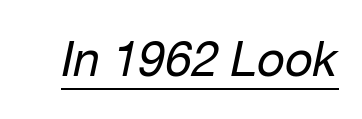
Q: Is the text bold? A: No.
Q: Is the text italic (slanted)? A: Yes, it leans right by about 12 degrees.
Q: Is the text underlined? A: Yes.
Q: Is the spacing between letters normal or unusually wide? A: Normal.
Q: Width (condensed, normal, or wide)? A: Normal.
Q: Stroke contrast? A: Low.
Q: x-height? A: Medium.
Q: Monospaced? A: No.
